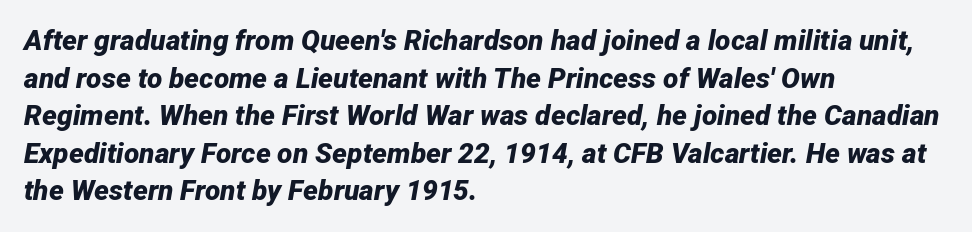
The letters sit at their default tracking, neither squeezed nor spread. Note the varied advance widths — an 'i' is clearly narrower than an 'm'. Descender tails drop into unmarked territory. The specimen reads as italic at a glance.
